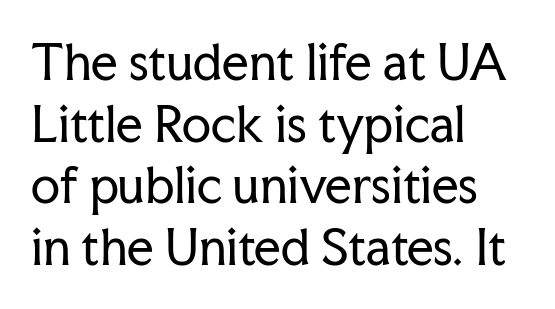
The strokes are not fattened; the text isn't bold. Which margin do the lines hug? The left one — the right edge is uneven. Vertical strokes here are truly vertical. Words appear dense and cohesive because spacing is normal.
